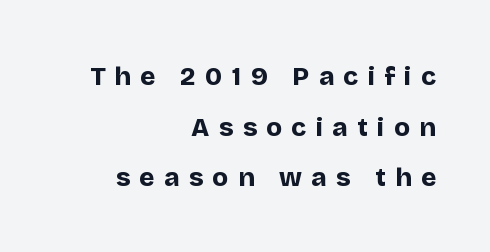
Q: Is the text bold? A: Yes.
Q: Is the text italic (slanted)? A: No, it is upright.
Q: Is the text underlined? A: No.
Q: How is the paragraph aligned? A: Right-aligned.
Q: Is the spacing between letters normal or unusually wide? A: Unusually wide.
Q: Is the spacing between lines tight, normal or loose? A: Loose.
